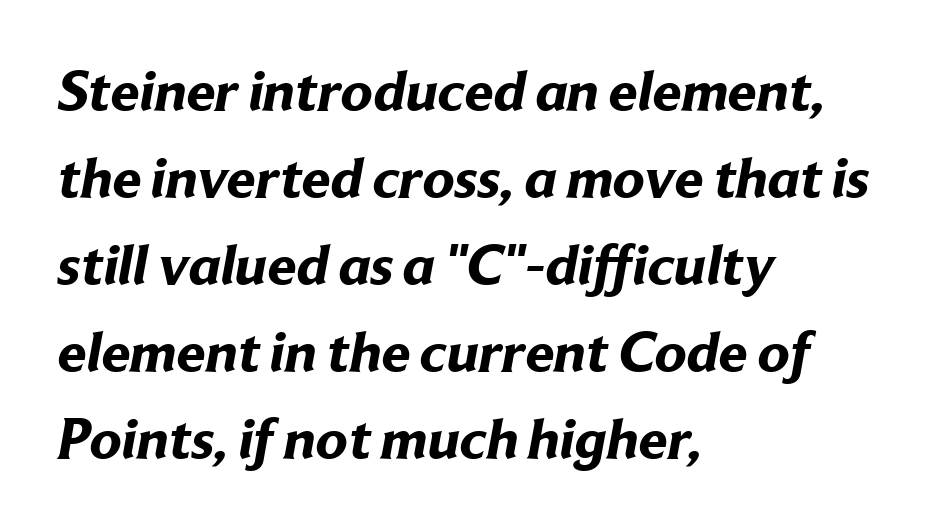
What weight is shown? A full bold with thick strokes. Horizontal alignment here is leftward, the default for most running prose. Glance below the letters and you will spot only blank space. A sans-serif font was chosen for this passage. Line spacing here is normal. This rendering leaves character spacing at its baseline value.
